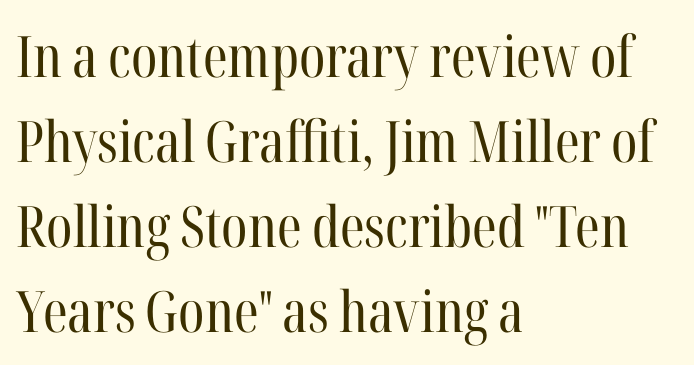
The horizontal fit of the characters is conventional and even. No chunkiness to these letters — they're not bold. Font category for this specimen: serif. Spacing verdict: proportional, widths tailored to each character.
